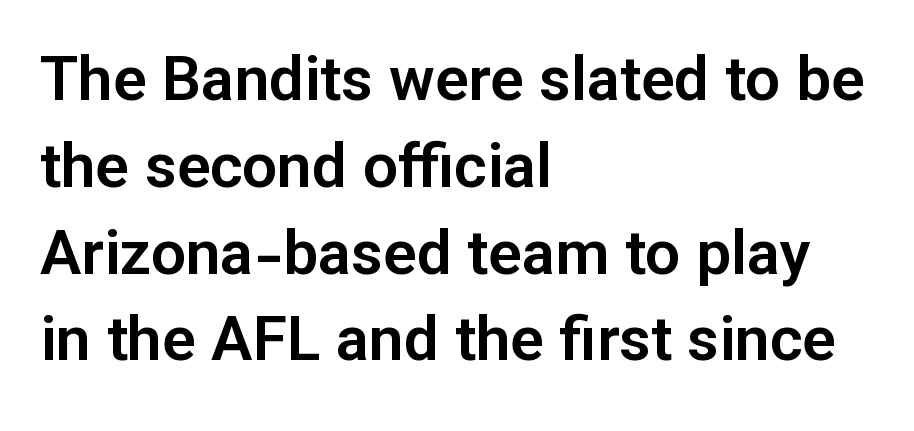
The leading is moderate, giving the passage an even texture. The letters advance in unequal steps, a hallmark of proportional type. Which margin do the lines hug? The left one — the right edge is uneven. Stroke terminals: plain, sans-serif. Descenders are the only things crossing below the line.
